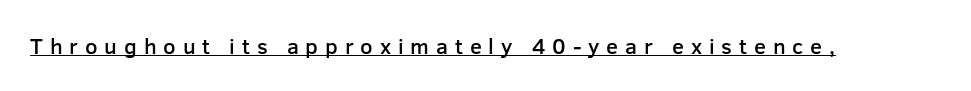
The image shows 22 px text type, upright; set unusually wide letter spacing (+0.31 em), underlined.
